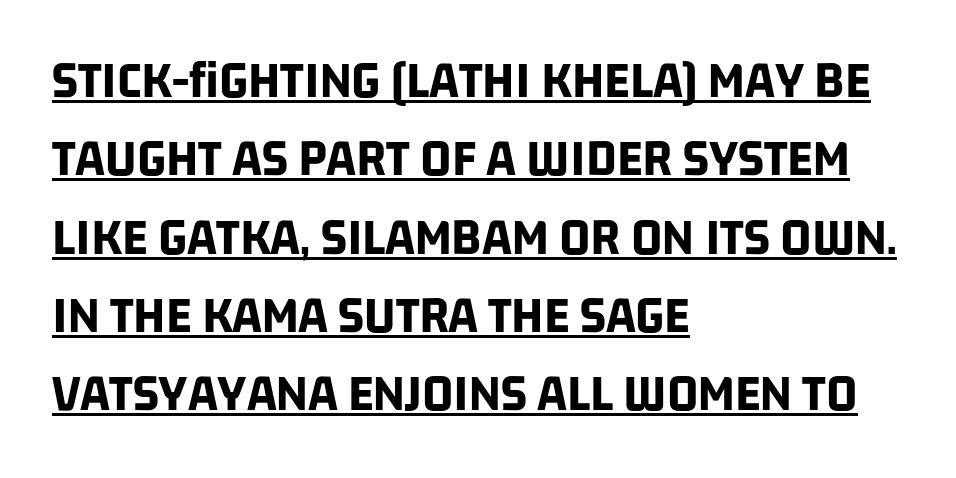
{"serif": "no", "bold": "yes", "weight": "bold", "width": "condensed", "stroke_contrast": "low", "x_height": "large", "monospaced": "no", "underline": "yes", "align": "left", "line_spacing": "normal", "line_spacing_ratio": 1.45, "letter_spacing": "normal", "letter_spacing_em": 0.0, "glyph_px": 54}
